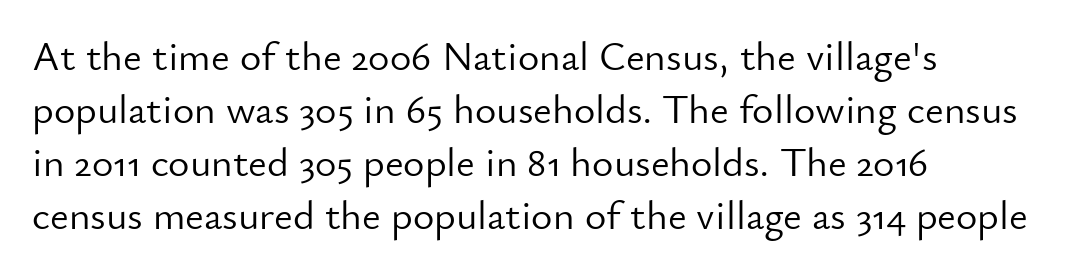
Summary of vertical rhythm: regular, with standard interline spacing. Is this a heavy cut? Hardly; it is regular or lighter. No word sits above an underline. Typeset ragged right — the left edge is the straight one. You could not count columns in this text — the font is proportionally spaced. Do the letters lean? They stand straight.
